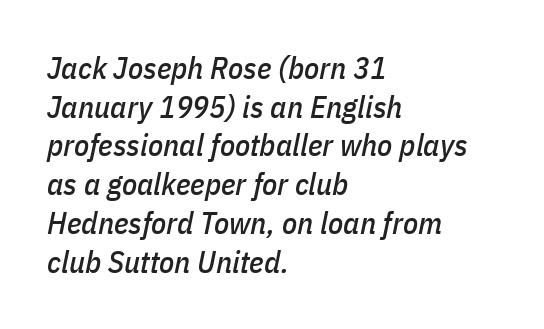
The paragraph shown leans on its left margin. Slanted lettering throughout. Spacing verdict: proportional, widths tailored to each character. Successive baselines arrive at the customary interval.
